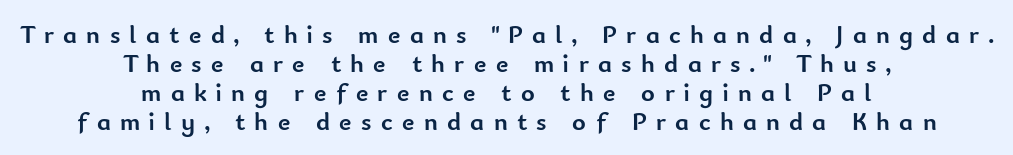
{"italic": "no", "bold": "yes", "underline": "no", "align": "center", "line_spacing": "tight", "line_spacing_ratio": 1.11, "letter_spacing": "wide", "letter_spacing_em": 0.36, "glyph_px": 26}
